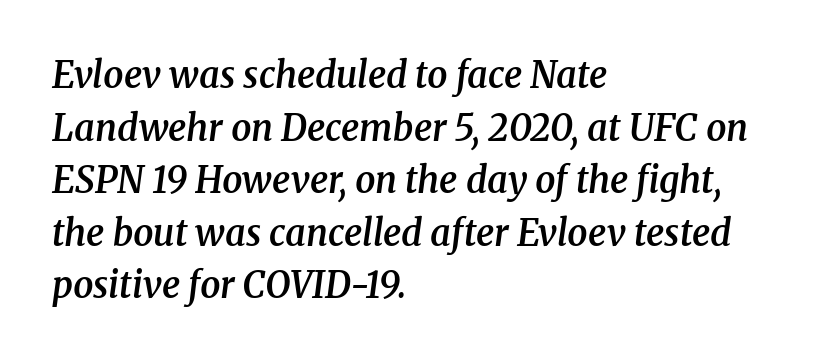
{"serif": "yes", "italic": "yes", "lean": "right", "slant_degrees": 8, "bold": "semi", "weight": "semibold", "width": "normal", "stroke_contrast": "medium", "x_height": "medium", "monospaced": "no", "underline": "no", "align": "left", "line_spacing": "normal", "line_spacing_ratio": 1.46, "letter_spacing": "normal", "letter_spacing_em": 0.0, "glyph_px": 36}
